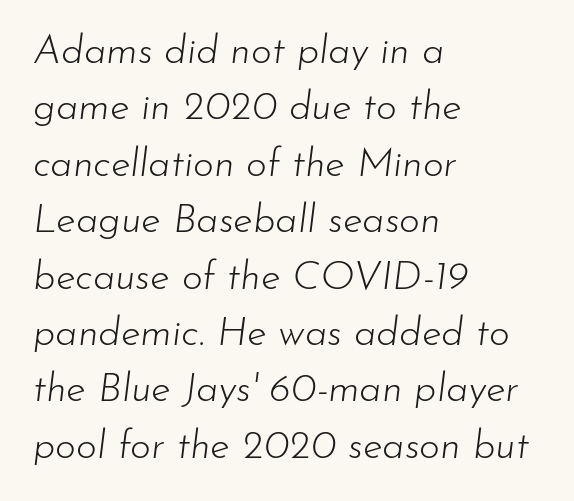
The image shows 40 px light type, italic (leaning right); set left-aligned, normal line spacing (1.41x), normal letter spacing, not underlined; low stroke contrast and a small x-height.
